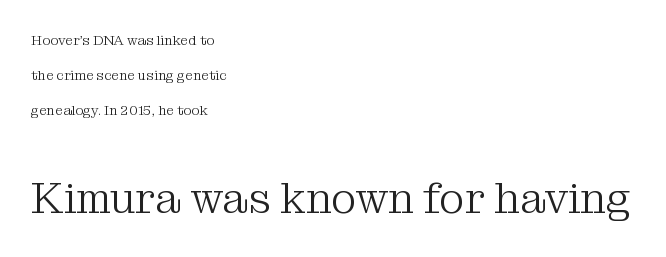
Q: Is the text bold? A: No.
Q: Is the text italic (slanted)? A: No, it is upright.
Q: Is the typeface a serif or a sans-serif typeface? A: Serif.
Q: Is the text underlined? A: No.
Q: How is the paragraph aligned? A: Left-aligned.
Q: Is the spacing between letters normal or unusually wide? A: Normal.
Q: Is the spacing between lines tight, normal or loose? A: Loose.
Q: Which block of text is set in a larger size, the first (top) or the second (bottom)? A: The second (bottom) one.
Q: Width (condensed, normal, or wide)? A: Normal.
Q: Stroke contrast? A: Medium.
Q: x-height? A: Medium.
Q: Monospaced? A: No.
